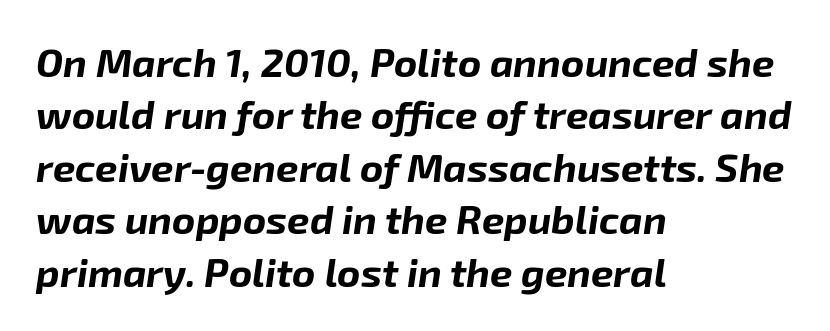
Students, observe: this is what conventionally led text looks like. If you drew a ruler down the left edge, every line would touch it. Typesetter's note: full bold, strokes at maximum text heaviness. Type without underlining. Italic? Definitely — the glyphs are oblique.
